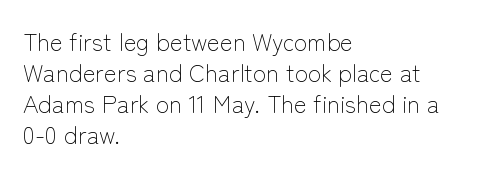
These lines keep a tight, regular rhythm from letter to letter. Notice how descenders clear the ascenders below comfortably — that's standard leading. These lines were composed using upright roman letters. One-word summary of the alignment: left. Nobody drew a line under any word here. The typesetting does not lean heavy: it is not bold.
